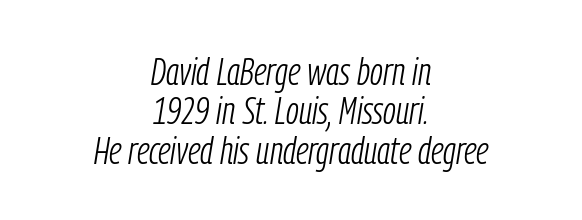
The image shows 39 px light, condensed type, italic (leaning right); set centered, tight line spacing (1.01x), normal letter spacing, not underlined; low stroke contrast and a medium x-height.
